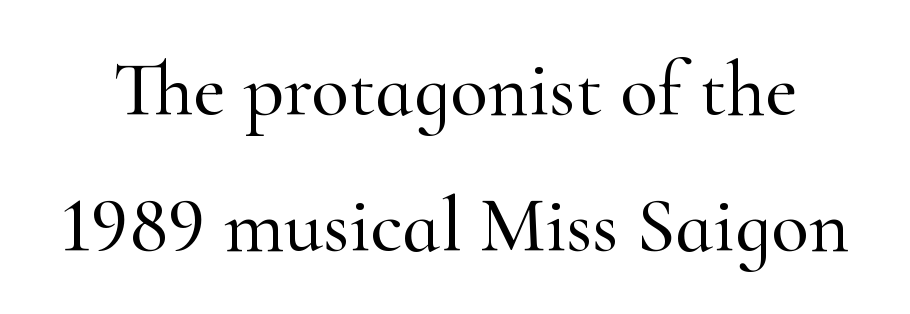
The image shows 78 px serif type, upright; set line spacing 1.74x, normal letter spacing, not underlined; high stroke contrast and a small x-height.
